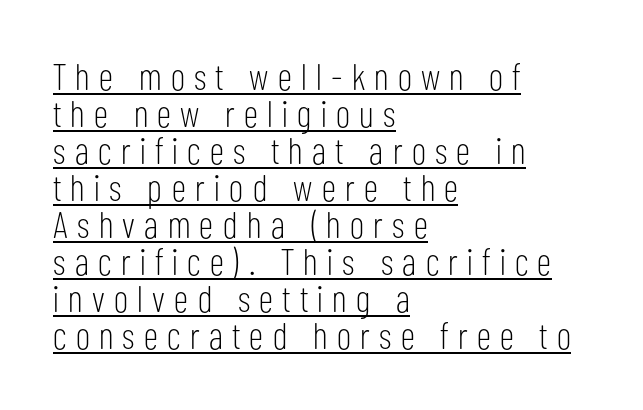
{"serif": "no", "italic": "no", "bold": "no", "weight": "light", "width": "condensed", "stroke_contrast": "low", "x_height": "medium", "monospaced": "no", "underline": "yes", "align": "left", "line_spacing": "tight", "line_spacing_ratio": 1.0, "letter_spacing": "wide", "letter_spacing_em": 0.25, "glyph_px": 37}
